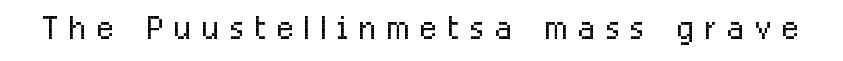
{"serif": "no", "italic": "no", "bold": "no", "weight": "light", "width": "condensed", "stroke_contrast": "low", "x_height": "medium", "monospaced": "no", "underline": "no", "letter_spacing": "wide", "letter_spacing_em": 0.24, "glyph_px": 45}
